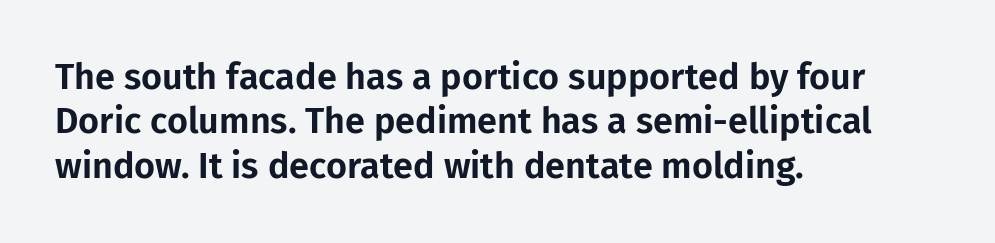
The image shows 36 px sans-serif type, upright; set left-aligned, line spacing 1.23x, normal letter spacing, not underlined; low stroke contrast and a medium x-height.
